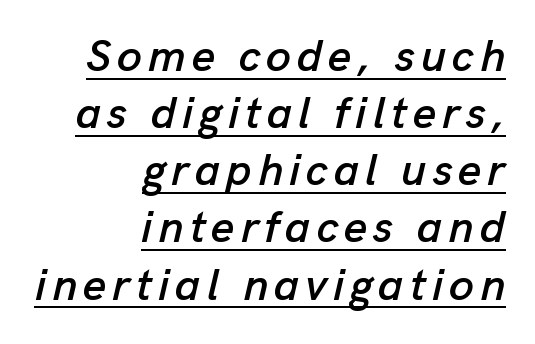
Q: Is the text italic (slanted)? A: Yes, it leans right by about 13 degrees.
Q: Is the text underlined? A: Yes.
Q: How is the paragraph aligned? A: Right-aligned.
Q: Is the spacing between lines tight, normal or loose? A: Normal.
Q: Width (condensed, normal, or wide)? A: Normal.
Q: Stroke contrast? A: Low.
Q: x-height? A: Medium.
Q: Monospaced? A: No.
